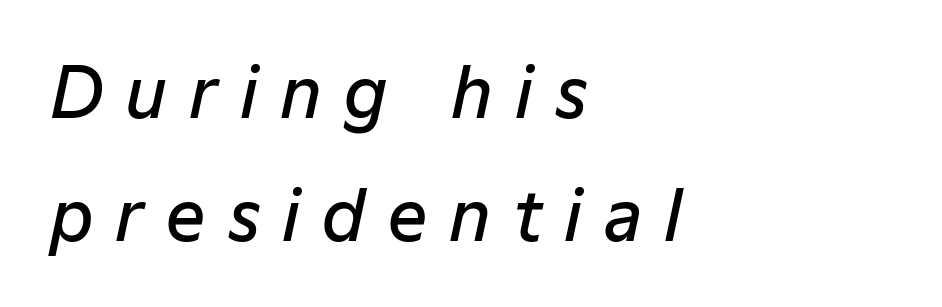
Each word looks stretched out because of the extra space between its letters. All the whitespace from short lines collects on the right. Characters are canted at an angle relative to the baseline's perpendicular. The face used here is proportionally spaced, like ordinary book or web type. The string is rendered with underlining switched off.
